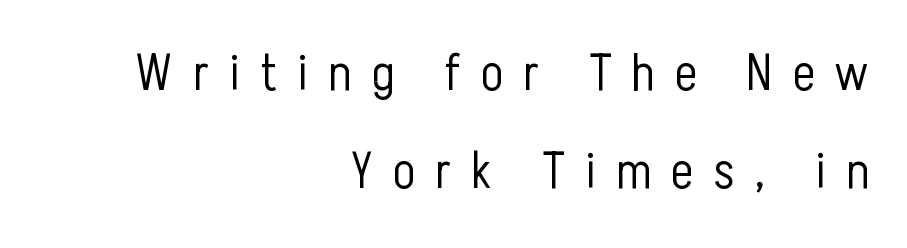
{"serif": "no", "italic": "no", "bold": "no", "weight": "light", "width": "condensed", "stroke_contrast": "low", "x_height": "medium", "monospaced": "no", "underline": "no", "align": "right", "line_spacing_ratio": 1.89, "letter_spacing": "wide", "letter_spacing_em": 0.39, "glyph_px": 52}
